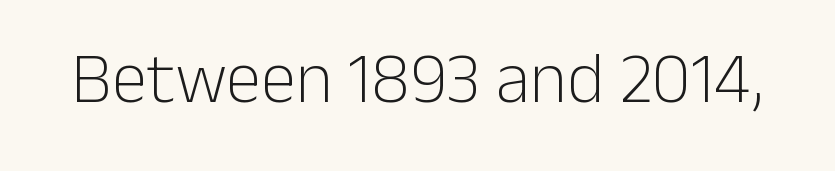
Q: Is the text bold? A: No.
Q: Is the text italic (slanted)? A: No, it is upright.
Q: Is the typeface a serif or a sans-serif typeface? A: Sans-serif.
Q: Is the text underlined? A: No.
Q: Is the spacing between letters normal or unusually wide? A: Normal.
Q: Width (condensed, normal, or wide)? A: Normal.
Q: Stroke contrast? A: Low.
Q: x-height? A: Medium.
Q: Monospaced? A: No.
